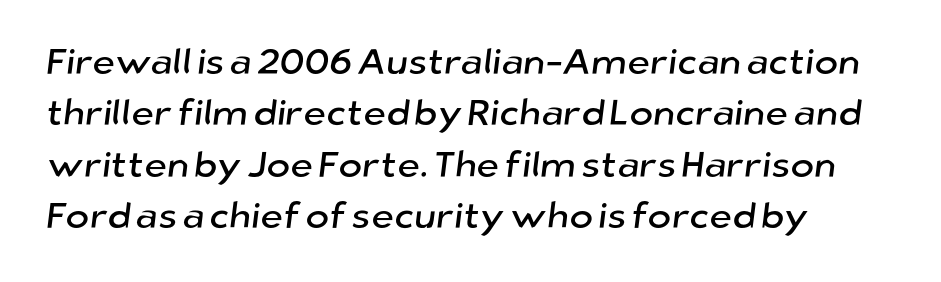
Typeset ragged right — the left edge is the straight one. Regarding leading, the lines here are spaced in the standard way. You could not count columns in this text — the font is proportionally spaced. Does the type have serifs? No, each stem ends abruptly.
